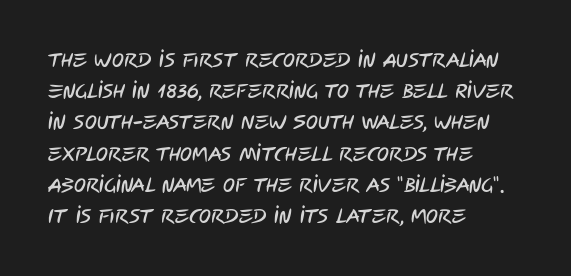
If you drew a ruler down the left edge, every line would touch it. Regular leading. Only glyphs here, with clear space below each row. Each word holds together tightly as a unit, with standard inter-letter gaps.
